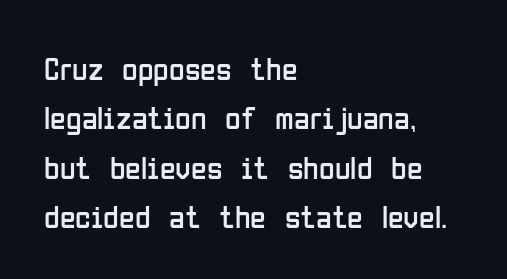
Nobody drew a line under any word here. This sample has the flowing, uneven cadence of proportional lettering. Note: no serifs on the glyphs. Visually the block forms a straight wall on the left and a jagged coastline on the right.
